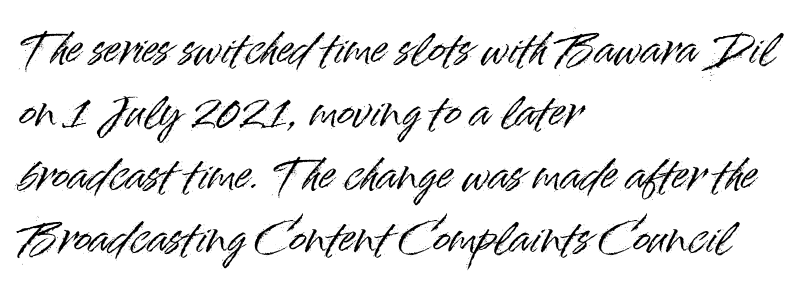
{"serif": "no", "width": "normal", "stroke_contrast": "high", "x_height": "small", "monospaced": "no", "underline": "no", "align": "left", "line_spacing": "normal", "line_spacing_ratio": 1.54, "letter_spacing": "normal", "letter_spacing_em": 0.0, "glyph_px": 41}
